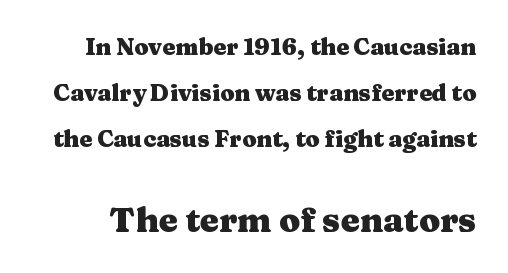
The image shows 34 px heavy, wide serif type, upright; set loose line spacing (2.01x), normal letter spacing, not underlined; the second (bottom) block is 1.48x larger; medium stroke contrast and a medium x-height.
